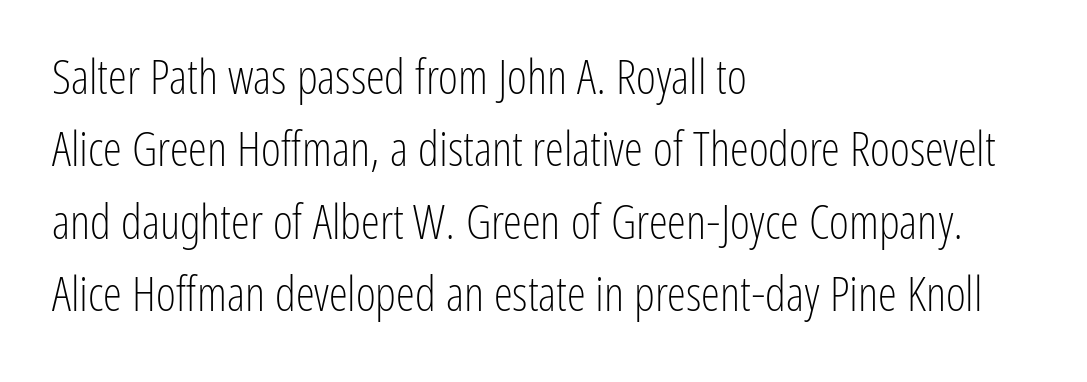
No heavy texture on the line: the type isn't bold. Students, note that the glyphs here touch the page at normal intervals. The face used here is proportionally spaced, like ordinary book or web type. This sample uses an upright cut, with every glyph sitting square on the baseline. Line spacing here is normal.
